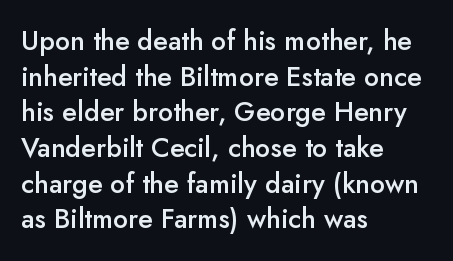
Q: Is the text bold? A: Semi-bold.
Q: Is the text italic (slanted)? A: No, it is upright.
Q: Is the text underlined? A: No.
Q: How is the paragraph aligned? A: Left-aligned.
Q: Is the spacing between letters normal or unusually wide? A: Normal.
Q: Is the spacing between lines tight, normal or loose? A: Normal.
